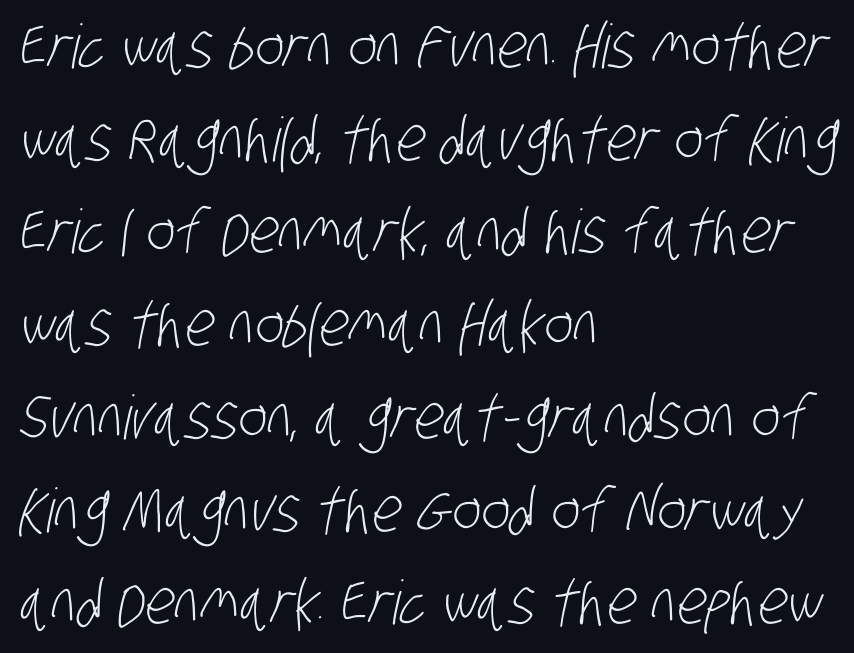
{"serif": "no", "bold": "no", "weight": "light", "width": "condensed", "stroke_contrast": "low", "x_height": "large", "monospaced": "no", "underline": "no", "align": "left", "line_spacing": "normal", "line_spacing_ratio": 1.52, "letter_spacing": "normal", "letter_spacing_em": 0.0, "glyph_px": 61}
